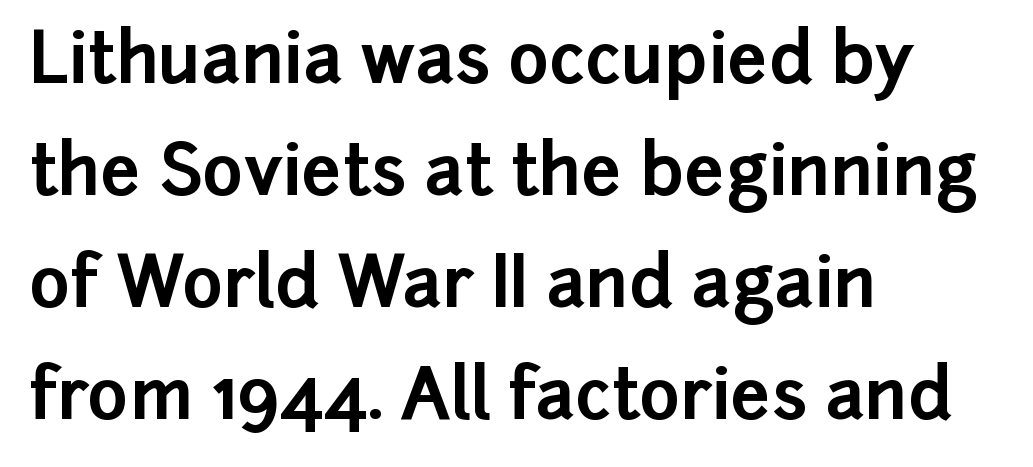
{"serif": "no", "italic": "no", "bold": "yes", "weight": "bold", "width": "normal", "stroke_contrast": "low", "x_height": "medium", "monospaced": "no", "underline": "no", "align": "left", "line_spacing": "normal", "line_spacing_ratio": 1.6, "letter_spacing": "normal", "letter_spacing_em": 0.0, "glyph_px": 70}
